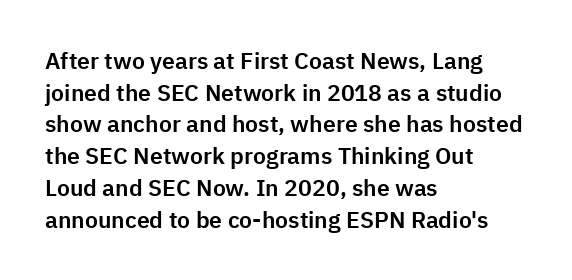
The tracking reads as untouched default to a designer's eye. These lines were composed using upright roman letters. A clean baseline with only descenders dipping below it. The designer left line spacing at the default. The lines are quadded left.
